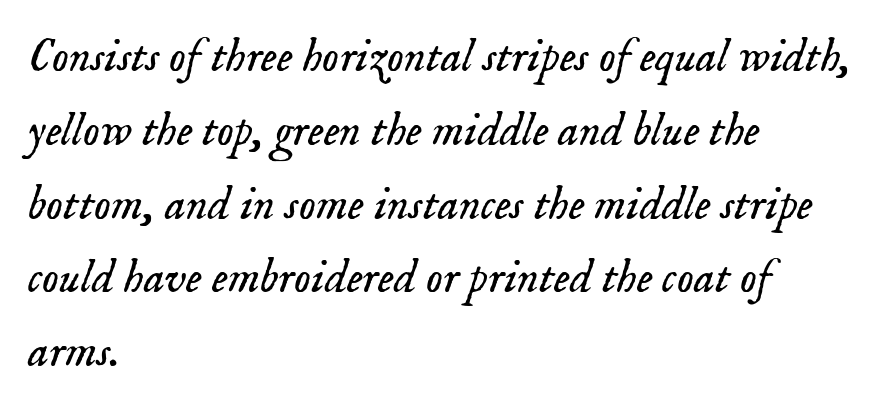
The image shows 47 px light serif type, italic (leaning right); set left-aligned, normal line spacing (1.57x), normal letter spacing, not underlined; low stroke contrast and a small x-height.
